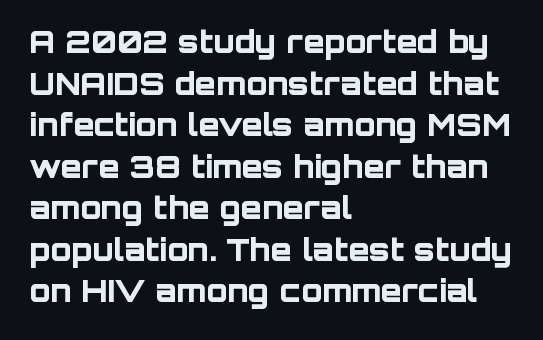
This sample keeps an unexceptional amount of space between lines. The rag falls on the right side of this text block. Look at the stroke-to-counter ratio: heavy, a bold. Here the glyphs are tracked normally, forming tight word shapes.
